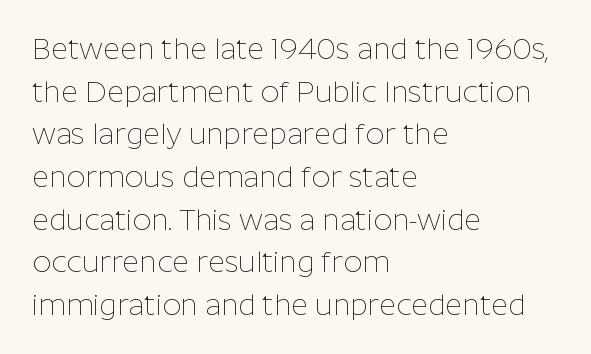
Weight: not bold — regular or lighter. A roman cut, with each character standing at attention. You could not count columns in this text — the font is proportionally spaced. The font family rendered here belongs to the sans-serif group.
